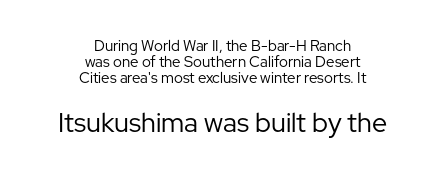
The image shows 27 px text type, upright; set centered, tight line spacing (1.06x), normal letter spacing, not underlined; the second (bottom) block is 1.8x larger.
